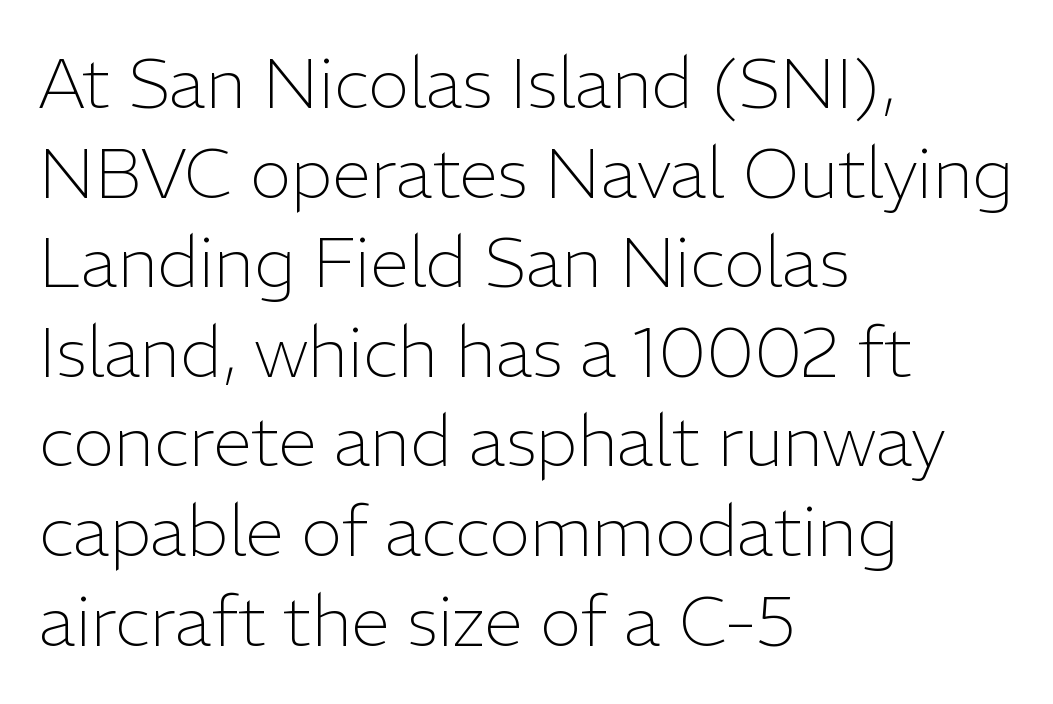
Q: Is the text bold? A: No.
Q: Is the text italic (slanted)? A: No, it is upright.
Q: Is the typeface a serif or a sans-serif typeface? A: Sans-serif.
Q: Is the text underlined? A: No.
Q: How is the paragraph aligned? A: Left-aligned.
Q: Is the spacing between letters normal or unusually wide? A: Normal.
Q: Is the spacing between lines tight, normal or loose? A: Normal.
Q: Width (condensed, normal, or wide)? A: Normal.
Q: Stroke contrast? A: Low.
Q: x-height? A: Medium.
Q: Monospaced? A: No.
